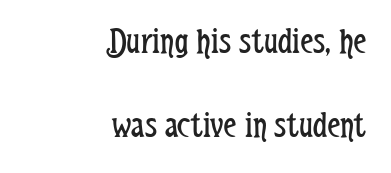
The image shows 37 px regular-weight, condensed sans-serif type, upright; set right-aligned, loose line spacing (2.28x), normal letter spacing, not underlined; low stroke contrast and a medium x-height.
